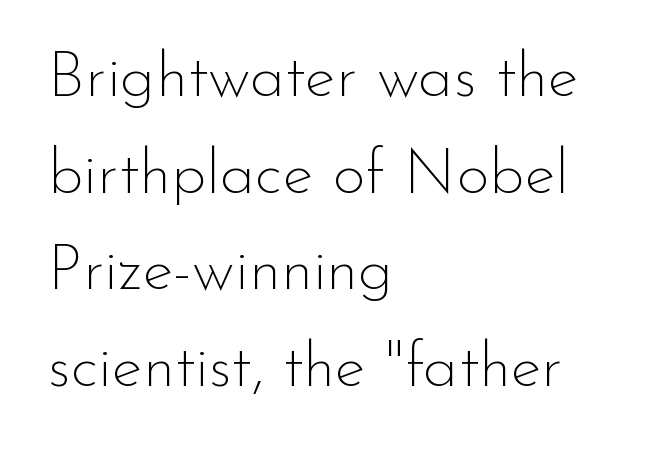
Here the designer chose a conventional face with non-uniform glyph widths. Check under the words: just untouched page. Inter-character spacing is left at the font's built-in metrics. You can tell it's not italic because the verticals are truly vertical.
